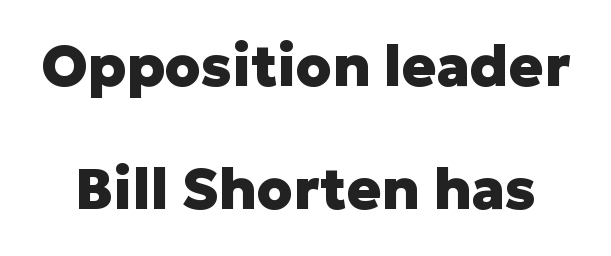
Q: Is the text bold? A: Yes.
Q: Is the text italic (slanted)? A: No, it is upright.
Q: Is the typeface a serif or a sans-serif typeface? A: Sans-serif.
Q: Is the text underlined? A: No.
Q: Is the spacing between letters normal or unusually wide? A: Normal.
Q: Is the spacing between lines tight, normal or loose? A: Loose.
Q: Width (condensed, normal, or wide)? A: Normal.
Q: Stroke contrast? A: Low.
Q: x-height? A: Medium.
Q: Monospaced? A: No.
